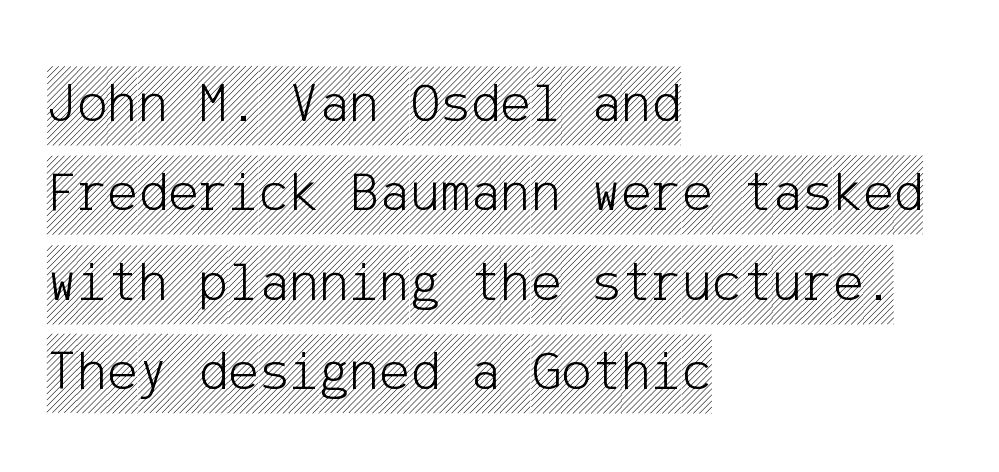
{"italic": "no", "width": "condensed", "x_height": "large", "underline": "no", "align": "left", "line_spacing": "normal", "line_spacing_ratio": 1.57, "letter_spacing": "normal", "letter_spacing_em": 0.0, "glyph_px": 57}
